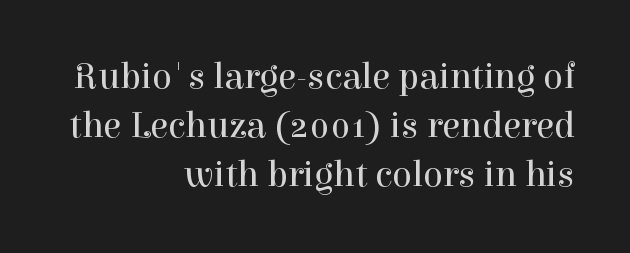
{"serif": "yes", "italic": "no", "bold": "no", "weight": "regular", "width": "normal", "stroke_contrast": "high", "x_height": "medium", "monospaced": "no", "underline": "no", "align": "right", "line_spacing": "normal", "line_spacing_ratio": 1.33, "letter_spacing": "normal", "letter_spacing_em": 0.0, "glyph_px": 37}
